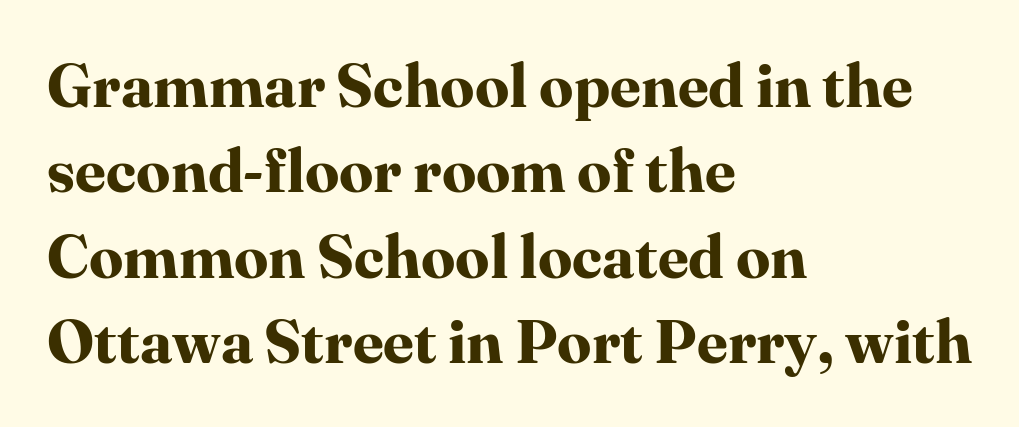
The image shows 61 px bold serif type, upright; set left-aligned, normal line spacing (1.4x), normal letter spacing, not underlined; high stroke contrast and a medium x-height.
